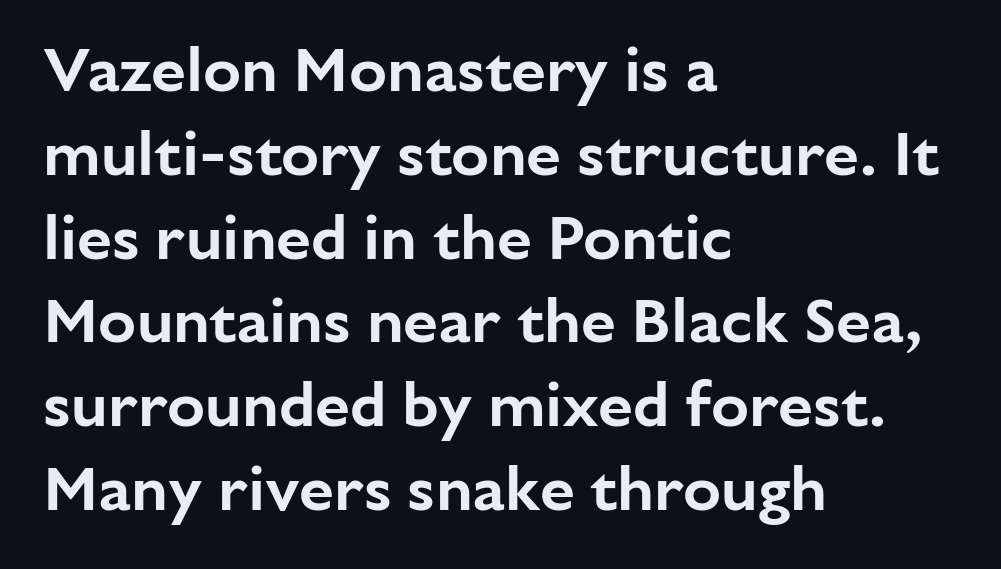
The image shows 63 px sans-serif type, upright; set left-aligned, normal line spacing (1.33x), normal letter spacing, not underlined; low stroke contrast and a medium x-height.
